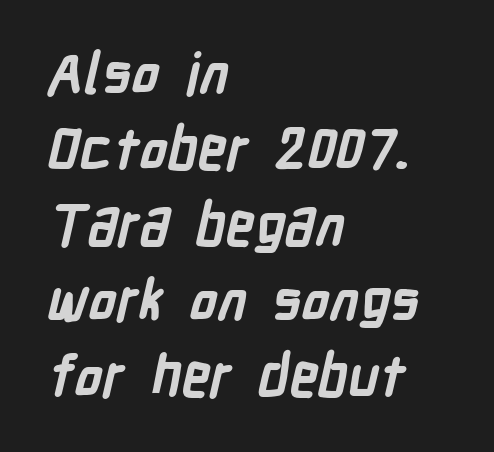
The font is running at its bold setting. Rule under the text: the space is simply empty. Notice how the passage keeps a crisp vertical edge on the left only. What stands out about the letter spacing? Nothing — it is the standard amount.
